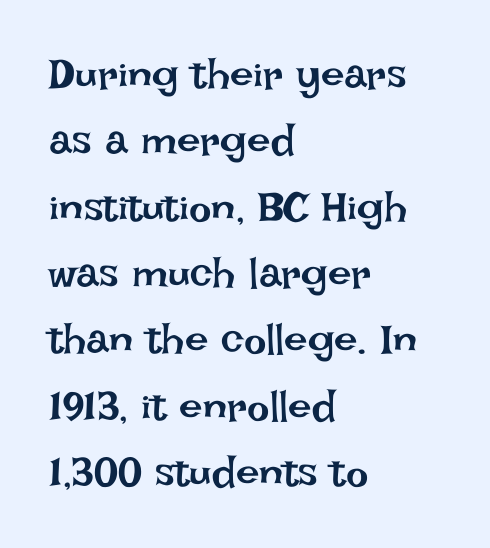
The image shows 42 px regular-weight type, upright; set left-aligned, normal line spacing (1.58x), normal letter spacing, not underlined; low stroke contrast and a large x-height.
